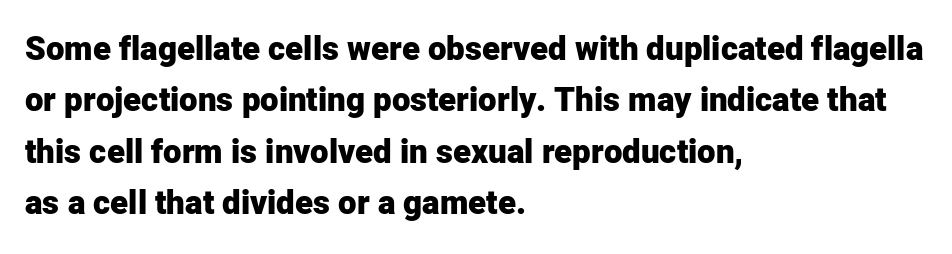
{"serif": "no", "italic": "no", "bold": "yes", "weight": "heavy", "width": "normal", "stroke_contrast": "low", "x_height": "medium", "monospaced": "no", "underline": "no", "align": "left", "line_spacing": "normal", "line_spacing_ratio": 1.56, "letter_spacing": "normal", "letter_spacing_em": 0.0, "glyph_px": 33}
